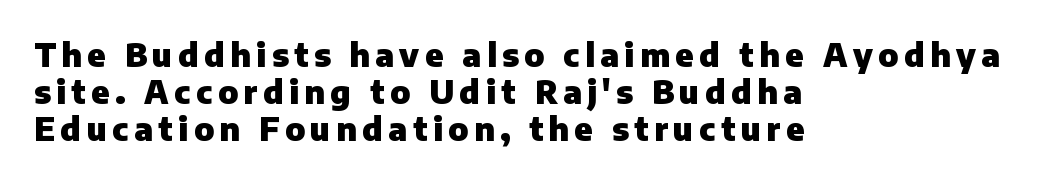
The image shows 32 px heavy sans-serif type, upright; set left-aligned, line spacing 1.16x, not underlined; low stroke contrast and a medium x-height.
